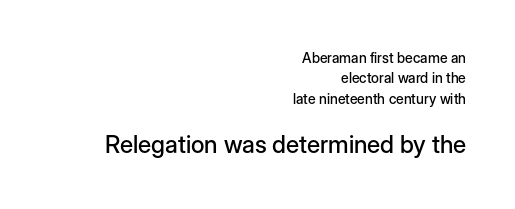
Q: Is the text italic (slanted)? A: No, it is upright.
Q: Is the text underlined? A: No.
Q: How is the paragraph aligned? A: Right-aligned.
Q: Is the spacing between letters normal or unusually wide? A: Normal.
Q: Is the spacing between lines tight, normal or loose? A: Normal.
Q: Which block of text is set in a larger size, the first (top) or the second (bottom)? A: The second (bottom) one.
